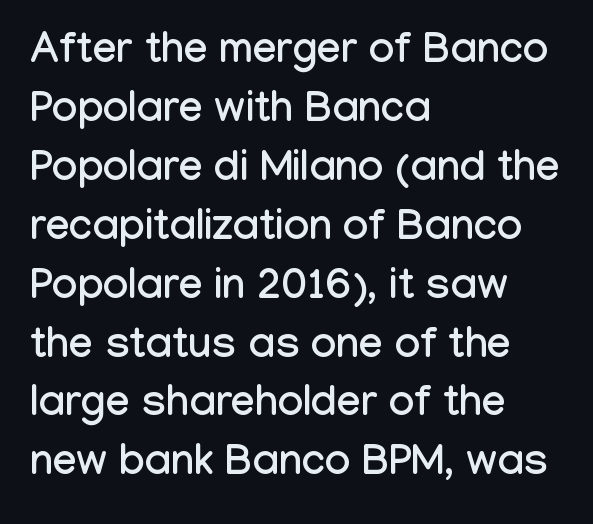
Quick note: not italic, upright. I'd call this a sans setting — the letters go barefoot. The letterforms sit shoulder to shoulder at normal distance. Successive baselines arrive at the customary interval. Each line starts at the same left margin while the right side varies. The passage shown is typed in a proportional face where columns would drift.
